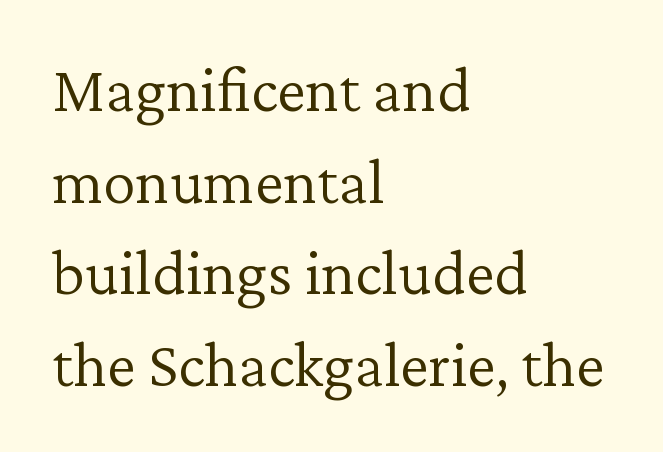
Q: Is the text bold? A: No.
Q: Is the text italic (slanted)? A: No, it is upright.
Q: Is the typeface a serif or a sans-serif typeface? A: Serif.
Q: Is the text underlined? A: No.
Q: How is the paragraph aligned? A: Left-aligned.
Q: Is the spacing between letters normal or unusually wide? A: Normal.
Q: Is the spacing between lines tight, normal or loose? A: Normal.
Q: Width (condensed, normal, or wide)? A: Normal.
Q: Stroke contrast? A: Low.
Q: x-height? A: Medium.
Q: Monospaced? A: No.
